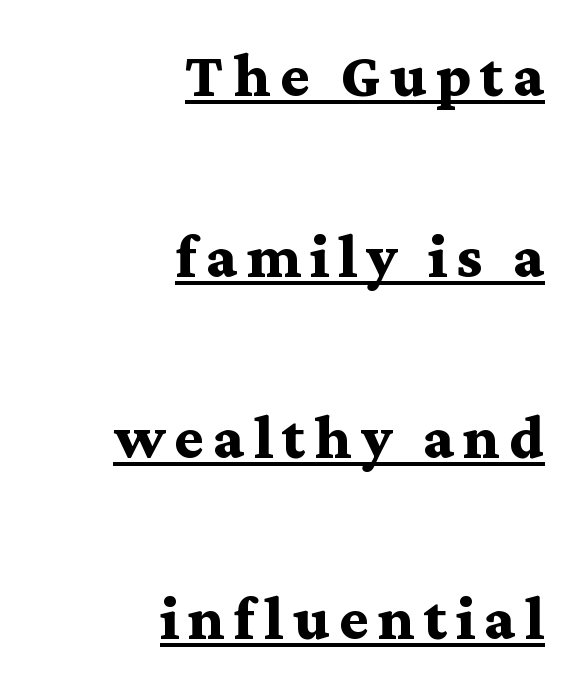
{"serif": "yes", "italic": "no", "bold": "yes", "weight": "semibold", "width": "wide", "stroke_contrast": "medium", "x_height": "medium", "monospaced": "no", "underline": "yes", "align": "right", "line_spacing": "loose", "line_spacing_ratio": 2.32, "glyph_px": 78}
